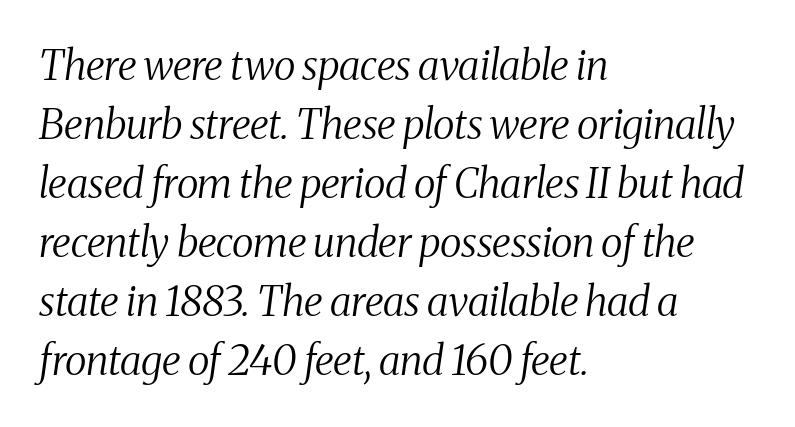
Q: Is the text bold? A: No.
Q: Is the text italic (slanted)? A: Yes, it leans right by about 8 degrees.
Q: Is the typeface a serif or a sans-serif typeface? A: Serif.
Q: Is the text underlined? A: No.
Q: How is the paragraph aligned? A: Left-aligned.
Q: Is the spacing between letters normal or unusually wide? A: Normal.
Q: Is the spacing between lines tight, normal or loose? A: Normal.
Q: Width (condensed, normal, or wide)? A: Condensed.
Q: Stroke contrast? A: Medium.
Q: x-height? A: Medium.
Q: Monospaced? A: No.
